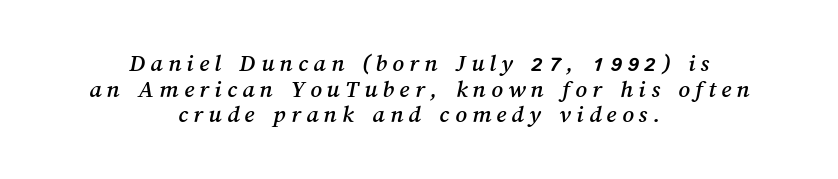
Q: Is the text underlined? A: No.
Q: How is the paragraph aligned? A: Centered.
Q: Is the spacing between letters normal or unusually wide? A: Unusually wide.
Q: Is the spacing between lines tight, normal or loose? A: Tight.
